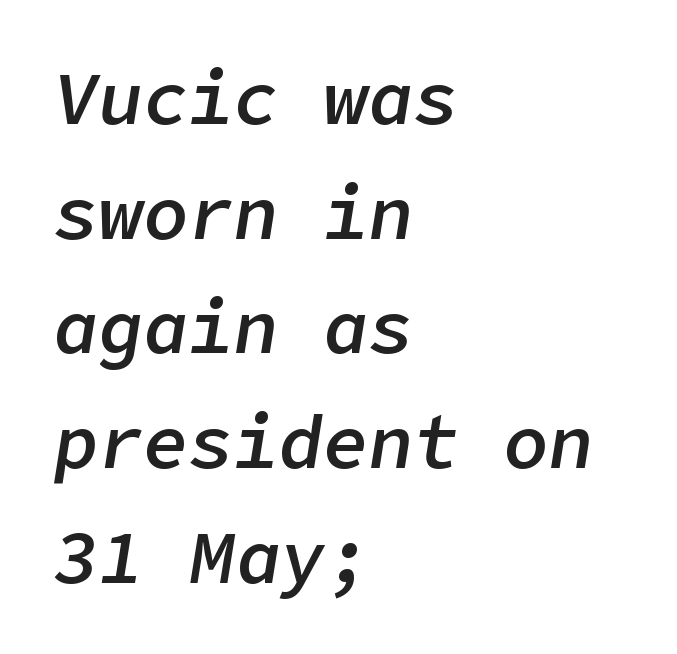
The rendering keeps characters at their native spacing. Looking at the ascenders, they clearly lean. Leading matches the norm, producing a regular column. Underline: absent.
